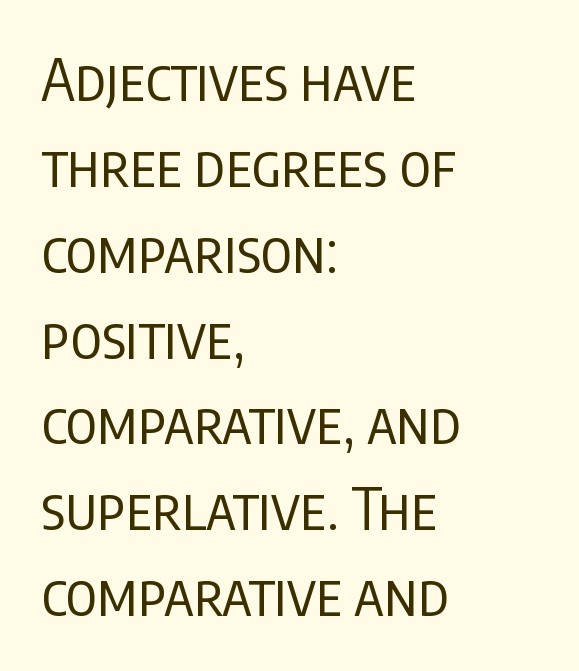
{"serif": "no", "italic": "no", "bold": "no", "weight": "regular", "width": "condensed", "stroke_contrast": "low", "x_height": "large", "monospaced": "no", "underline": "no", "align": "left", "line_spacing": "normal", "line_spacing_ratio": 1.48, "letter_spacing": "normal", "letter_spacing_em": 0.0, "glyph_px": 58}
